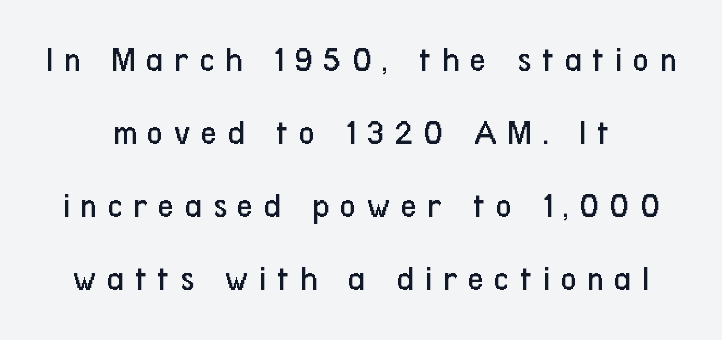
{"serif": "no", "italic": "no", "bold": "no", "weight": "regular", "width": "condensed", "stroke_contrast": "low", "x_height": "medium", "monospaced": "no", "underline": "no", "line_spacing": "loose", "line_spacing_ratio": 2.09, "letter_spacing": "wide", "letter_spacing_em": 0.3, "glyph_px": 35}
